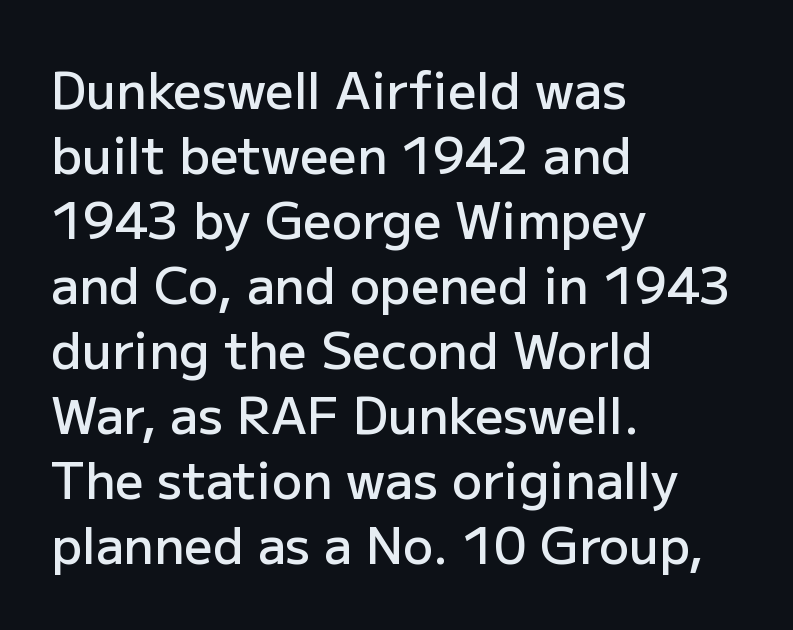
{"serif": "no", "italic": "no", "bold": "semi", "weight": "semibold", "width": "normal", "stroke_contrast": "low", "x_height": "medium", "monospaced": "no", "underline": "no", "align": "left", "line_spacing": "normal", "line_spacing_ratio": 1.3, "letter_spacing": "normal", "letter_spacing_em": 0.0, "glyph_px": 50}
